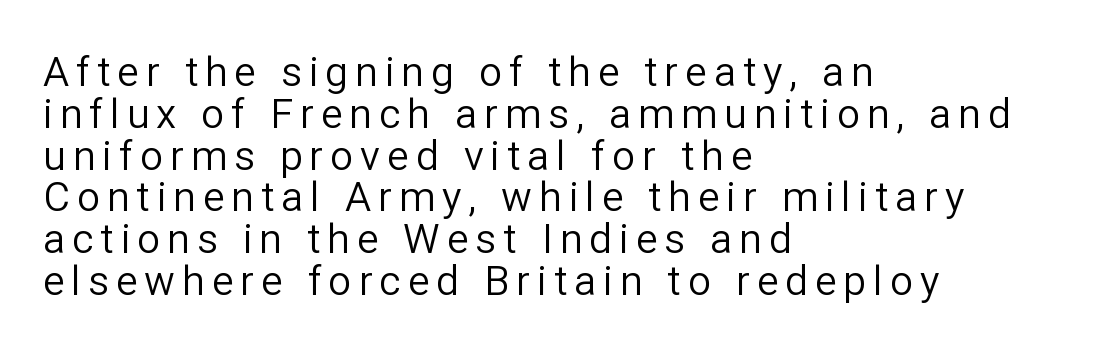
{"serif": "no", "italic": "no", "bold": "no", "weight": "regular", "width": "normal", "stroke_contrast": "low", "x_height": "medium", "monospaced": "no", "underline": "no", "align": "left", "line_spacing": "tight", "line_spacing_ratio": 1.02, "glyph_px": 41}
